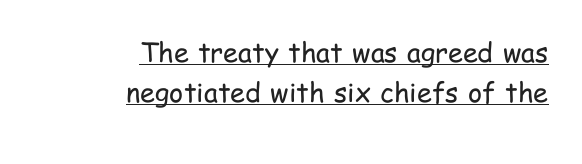
The image shows 27 px text type, upright; set right-aligned, normal line spacing (1.47x), normal letter spacing, underlined.
